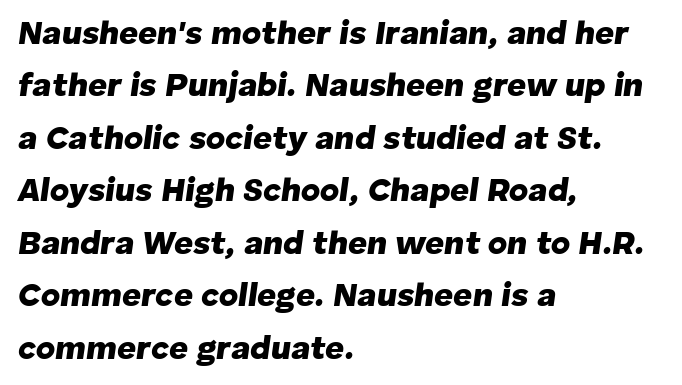
Q: Is the text bold? A: Yes.
Q: Is the text italic (slanted)? A: Yes, it leans right by about 8 degrees.
Q: Is the text underlined? A: No.
Q: How is the paragraph aligned? A: Left-aligned.
Q: Is the spacing between letters normal or unusually wide? A: Normal.
Q: Is the spacing between lines tight, normal or loose? A: Normal.
Q: Width (condensed, normal, or wide)? A: Normal.
Q: Stroke contrast? A: Low.
Q: x-height? A: Medium.
Q: Monospaced? A: No.
